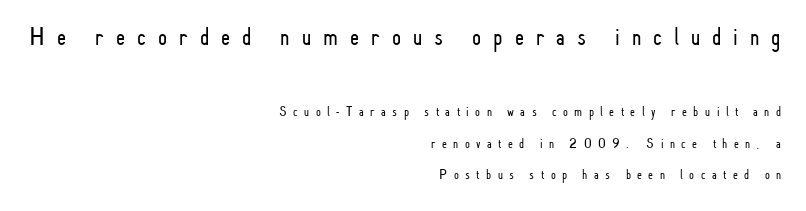
There is plenty of visible air inserted between adjacent glyphs. The rendering anchors every line to the right-hand side. The typeface has the unassuming heft of standard copy or less. Whoever set this chose breathing room over compactness in the vertical rhythm. This is roman type, the default non-slanted kind.
